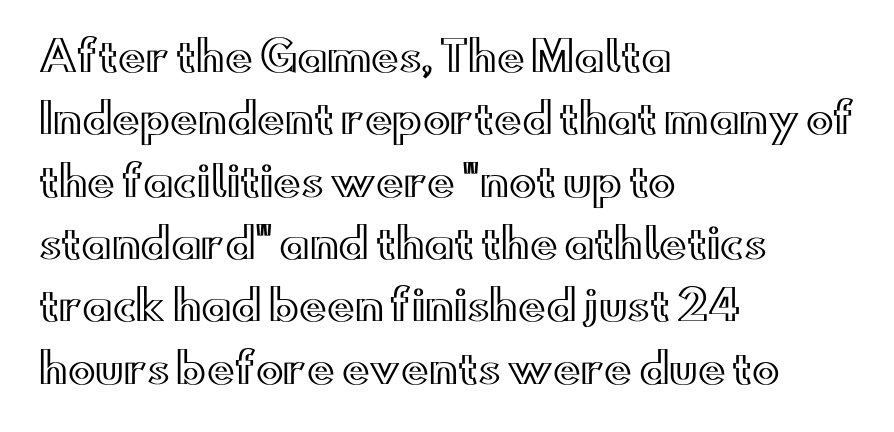
Q: Is the text italic (slanted)? A: No, it is upright.
Q: Is the text underlined? A: No.
Q: How is the paragraph aligned? A: Left-aligned.
Q: Is the spacing between letters normal or unusually wide? A: Normal.
Q: Is the spacing between lines tight, normal or loose? A: Normal.
Q: Width (condensed, normal, or wide)? A: Wide.
Q: x-height? A: Small.
Q: Monospaced? A: No.
